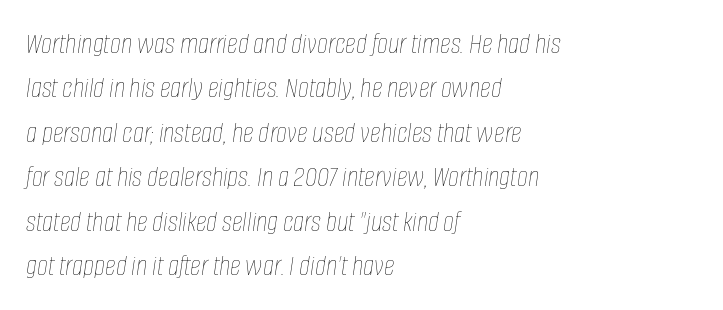
{"italic": "yes", "lean": "right", "slant_degrees": 8, "bold": "no", "weight": "thin", "width": "condensed", "stroke_contrast": "low", "x_height": "large", "monospaced": "no", "underline": "no", "align": "left", "line_spacing": "normal", "line_spacing_ratio": 1.48, "letter_spacing": "normal", "letter_spacing_em": 0.0, "glyph_px": 30}
